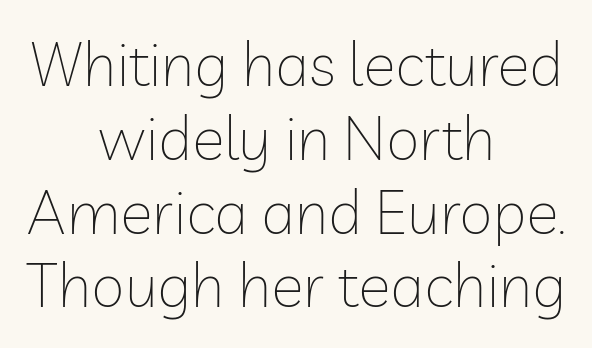
The image shows 61 px thin sans-serif type, upright; set centered, line spacing 1.21x, normal letter spacing, not underlined; low stroke contrast and a medium x-height.
